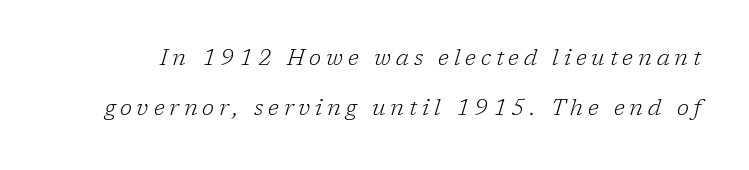
Is the type heavy? It reads as light-to-regular instead. Short note: letters widely spaced. The designer dialed line spacing up above the default. Notice how the stems are inclined rather than vertical — that's the hallmark of italics. The passage shown is not underscored anywhere.
